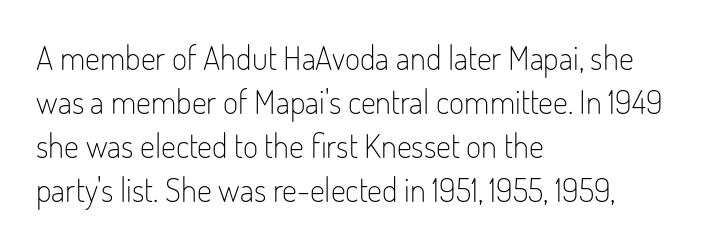
Q: Is the text bold? A: No.
Q: Is the text italic (slanted)? A: No, it is upright.
Q: Is the typeface a serif or a sans-serif typeface? A: Sans-serif.
Q: Is the text underlined? A: No.
Q: How is the paragraph aligned? A: Left-aligned.
Q: Is the spacing between letters normal or unusually wide? A: Normal.
Q: Is the spacing between lines tight, normal or loose? A: Normal.
Q: Width (condensed, normal, or wide)? A: Condensed.
Q: Stroke contrast? A: Low.
Q: x-height? A: Small.
Q: Monospaced? A: No.
